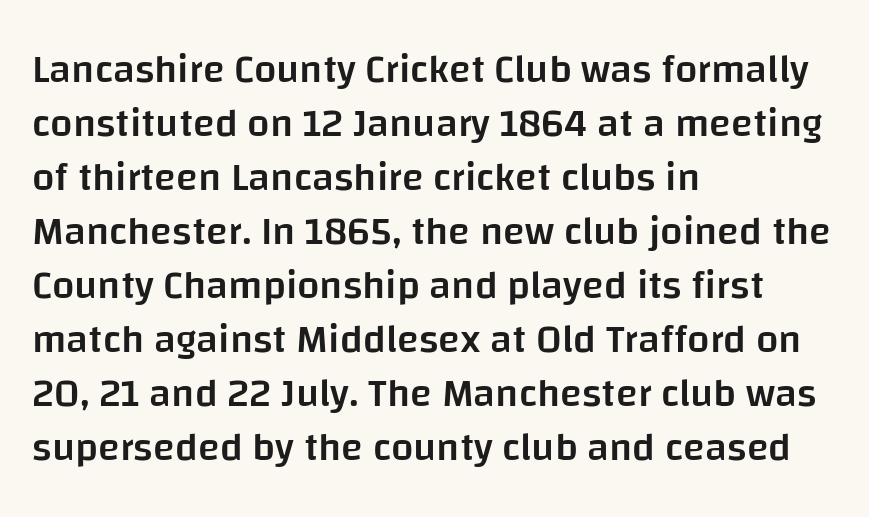
Q: Is the text bold? A: Semi-bold.
Q: Is the text italic (slanted)? A: No, it is upright.
Q: Is the typeface a serif or a sans-serif typeface? A: Sans-serif.
Q: Is the text underlined? A: No.
Q: How is the paragraph aligned? A: Left-aligned.
Q: Is the spacing between letters normal or unusually wide? A: Normal.
Q: Is the spacing between lines tight, normal or loose? A: Normal.
Q: Width (condensed, normal, or wide)? A: Normal.
Q: Stroke contrast? A: Low.
Q: x-height? A: Large.
Q: Monospaced? A: No.
